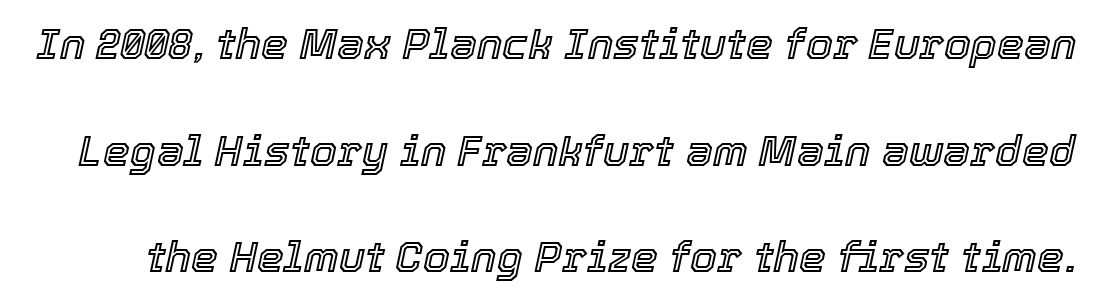
The image shows 43 px text type, italic (leaning right); set loose line spacing (2.48x), normal letter spacing, not underlined; a medium x-height.
